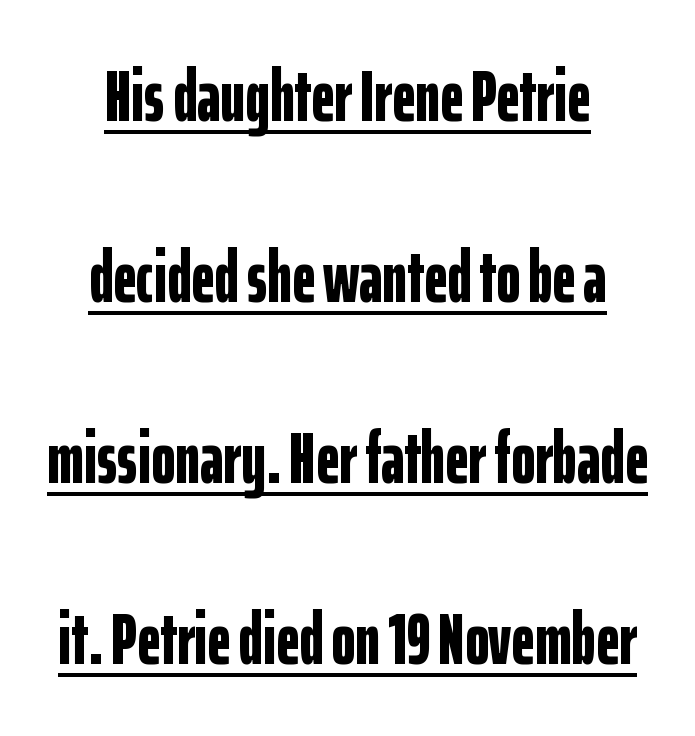
The type is set solid horizontally, with unmodified tracking. Serifs: no, the terminals of the letterforms are clean. You could fit nearly another row in the gap between these rows. Both edges are ragged and mirror each other, which tells us the setting is centered.
